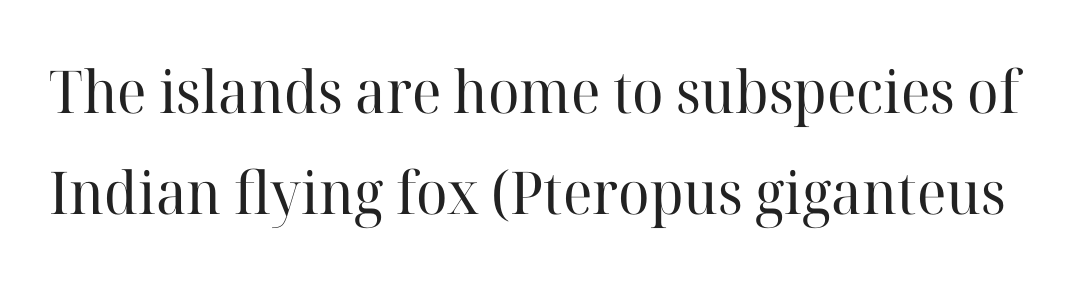
Q: Is the text bold? A: No.
Q: Is the text italic (slanted)? A: No, it is upright.
Q: Is the typeface a serif or a sans-serif typeface? A: Serif.
Q: Is the text underlined? A: No.
Q: Is the spacing between letters normal or unusually wide? A: Normal.
Q: Width (condensed, normal, or wide)? A: Normal.
Q: Stroke contrast? A: High.
Q: x-height? A: Medium.
Q: Monospaced? A: No.
